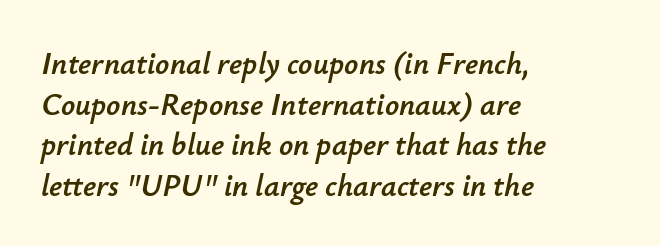
{"italic": "yes", "lean": "right", "slant_degrees": 12, "width": "normal", "stroke_contrast": "low", "x_height": "small", "monospaced": "no", "underline": "no", "align": "left", "line_spacing": "normal", "line_spacing_ratio": 1.31, "letter_spacing": "normal", "letter_spacing_em": 0.0, "glyph_px": 31}
